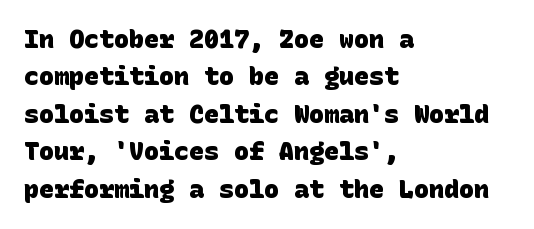
The image shows 25 px bold type; set left-aligned, normal line spacing (1.5x), normal letter spacing, not underlined.
